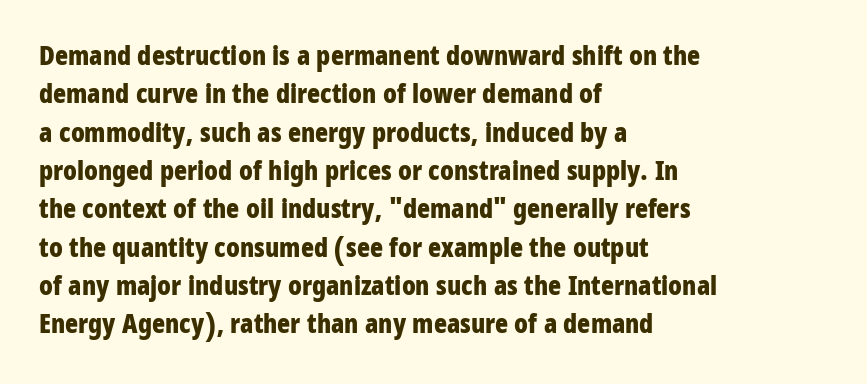
{"italic": "no", "bold": "yes", "underline": "no", "align": "left", "line_spacing": "normal", "line_spacing_ratio": 1.42, "letter_spacing": "normal", "letter_spacing_em": 0.0, "glyph_px": 27}
